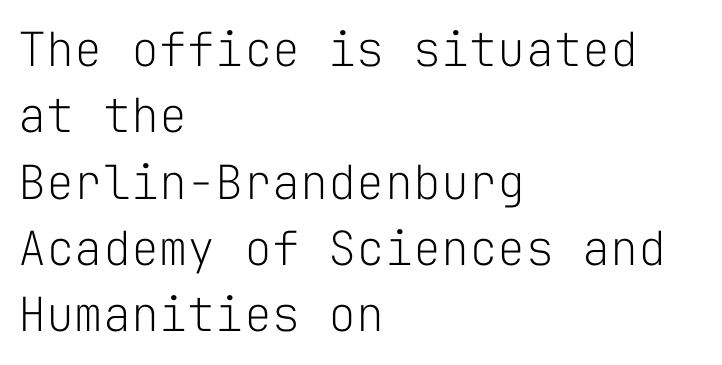
The image shows 47 px light sans-serif type, upright, monospaced; set left-aligned, normal line spacing (1.41x), normal letter spacing, not underlined; low stroke contrast and a medium x-height.
